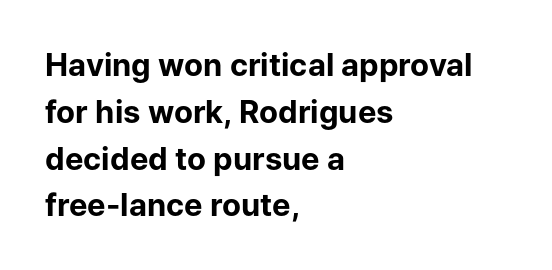
The image shows 31 px bold sans-serif type, upright; set left-aligned, normal line spacing (1.51x), normal letter spacing, not underlined; low stroke contrast and a medium x-height.
